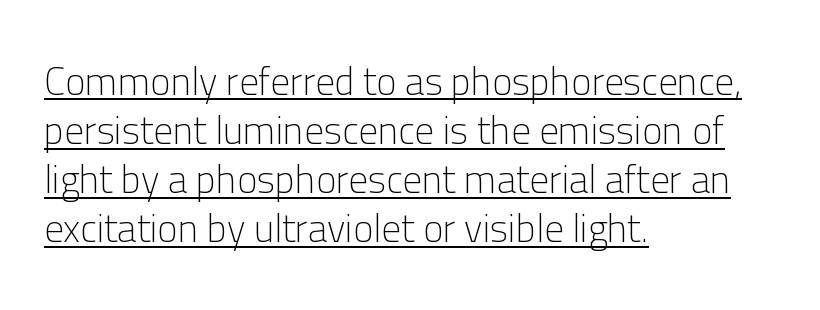
The image shows 39 px light sans-serif type, upright; set left-aligned, normal line spacing (1.26x), normal letter spacing, underlined; low stroke contrast and a medium x-height.
